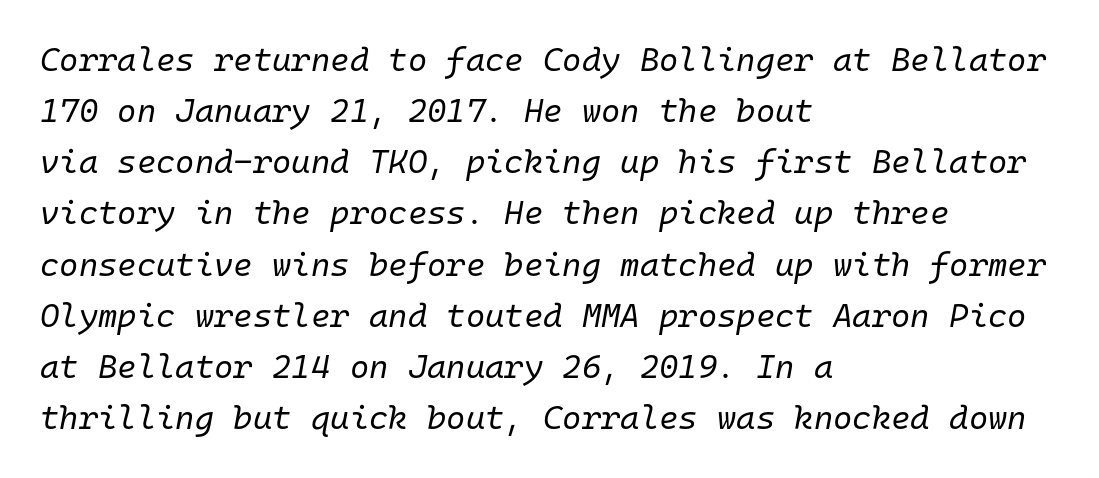
The image shows 33 px regular-weight type, italic (leaning right), monospaced; set left-aligned, normal line spacing (1.55x), normal letter spacing, not underlined; low stroke contrast and a medium x-height.
